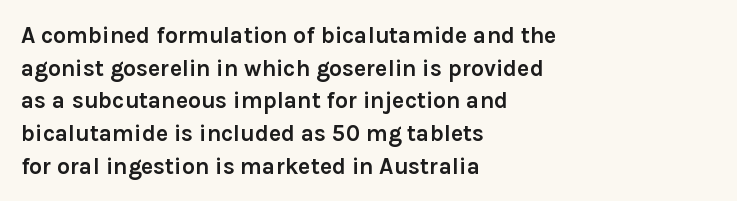
Here the glyphs are tracked normally, forming tight word shapes. One-word summary of the alignment: left. In terms of posture, this sample is upright. Notice how thick the strokes are: this is what a full bold looks like. The lines sit at an ordinary, default distance from one another.
